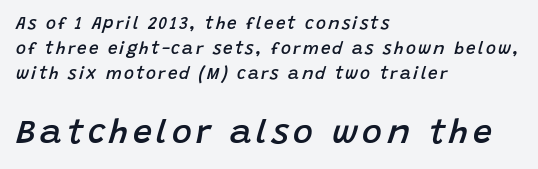
{"italic": "yes", "lean": "right", "slant_degrees": 15, "bold": "semi", "weight": "semibold", "width": "normal", "stroke_contrast": "low", "x_height": "large", "monospaced": "no", "underline": "no", "align": "left", "line_spacing": "normal", "line_spacing_ratio": 1.46, "larger_block": "second", "size_ratio": 2.0, "glyph_px": 34}
